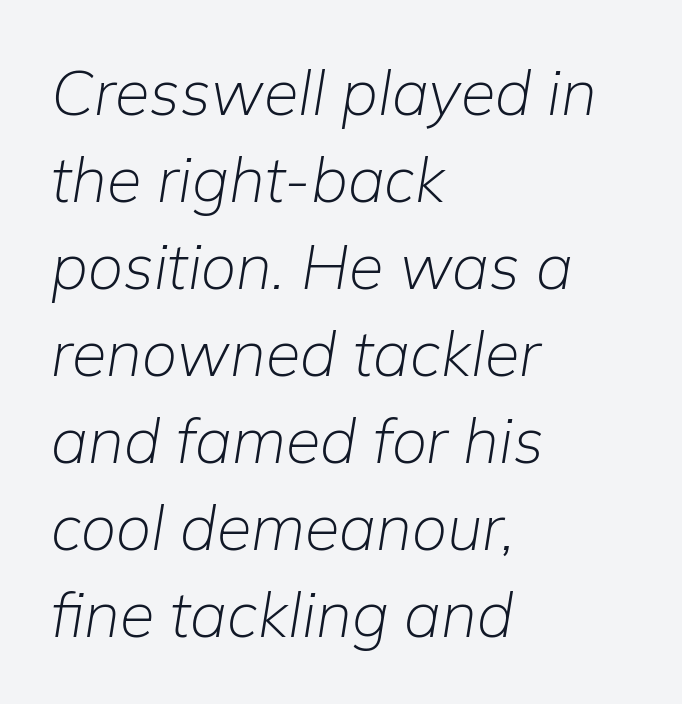
The string is rendered with underlining switched off. Character widths vary here, with narrow letters taking less room than wide ones. These lines stack with their left ends in a neat column. This sample uses plain, unmodified letter spacing. Weight: not bold — regular or lighter. An italicized treatment has been applied to the whole sample.
